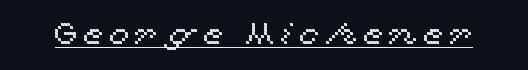
The rendered words wear a rule along their underside. Think of a printed novel: that variable character pitch is what you see here.
